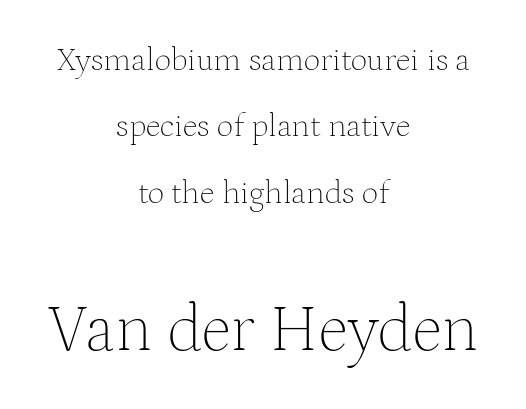
{"serif": "yes", "italic": "no", "bold": "no", "weight": "thin", "width": "normal", "stroke_contrast": "medium", "x_height": "medium", "monospaced": "no", "underline": "no", "align": "center", "line_spacing": "loose", "line_spacing_ratio": 2.01, "letter_spacing": "normal", "letter_spacing_em": 0.0, "larger_block": "second", "size_ratio": 2.0, "glyph_px": 66}
